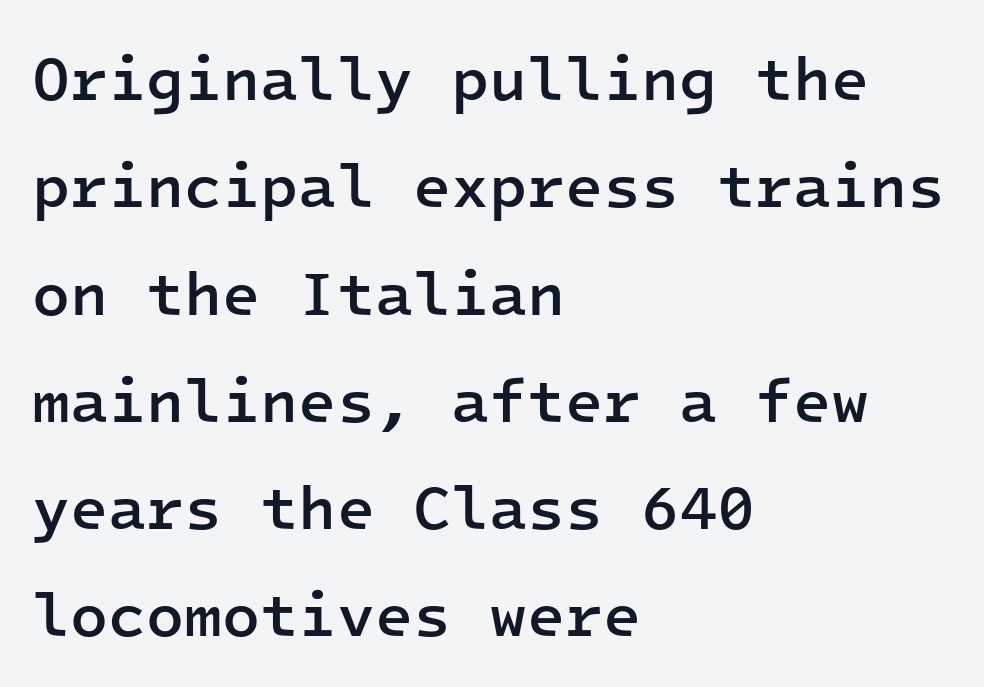
Its strokes are somewhat broadened, the hallmark of semibold type. Look at the tracking — it's just the regular setting, nothing added. Check the space under the baseline: it is left empty. The typesetter chose a ragged-right arrangement here. The glyphs in this specimen are sans serif. Italic? Not at all — the glyphs are vertical.
